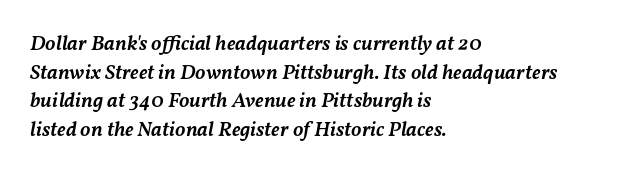
The image shows 21 px text type, italic (leaning right); set left-aligned, normal line spacing (1.36x), normal letter spacing, not underlined.
